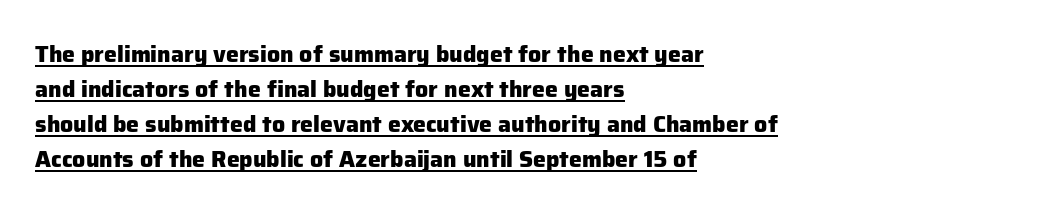
The image shows 23 px bold type, upright; set left-aligned, normal line spacing (1.52x), normal letter spacing, underlined.
